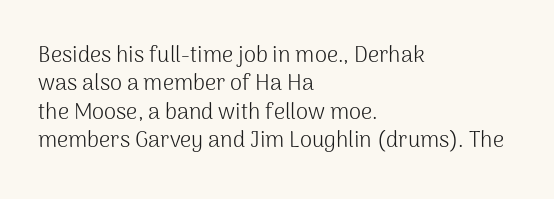
The image shows 22 px text type, upright; set left-aligned, normal line spacing (1.29x), normal letter spacing, not underlined.
